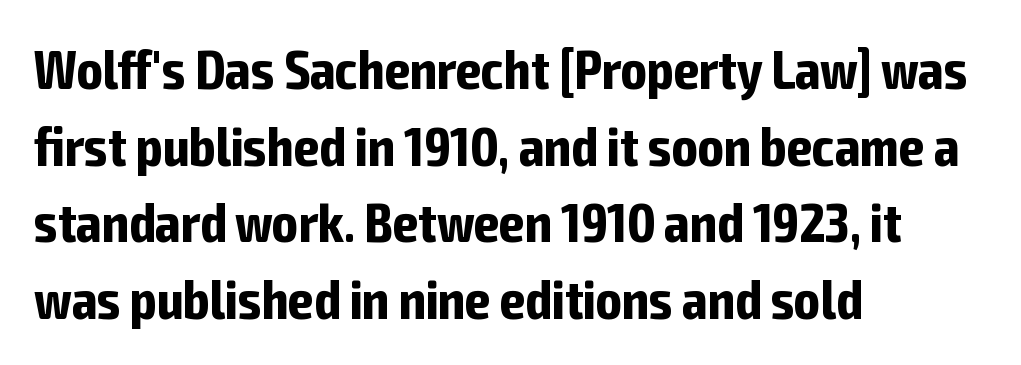
The image shows 54 px bold, condensed sans-serif type, upright; set left-aligned, normal line spacing (1.42x), normal letter spacing, not underlined; low stroke contrast and a medium x-height.
